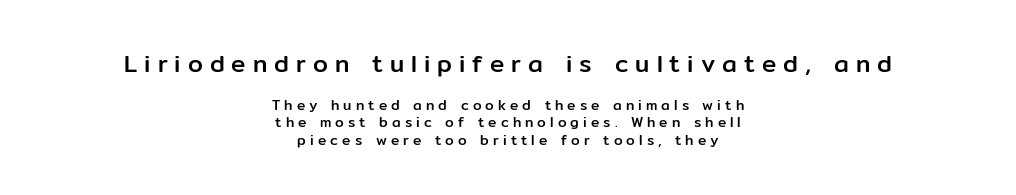
{"italic": "no", "underline": "no", "align": "center", "line_spacing_ratio": 1.24, "letter_spacing": "wide", "letter_spacing_em": 0.29, "larger_block": "first", "size_ratio": 1.71, "glyph_px": 24}
